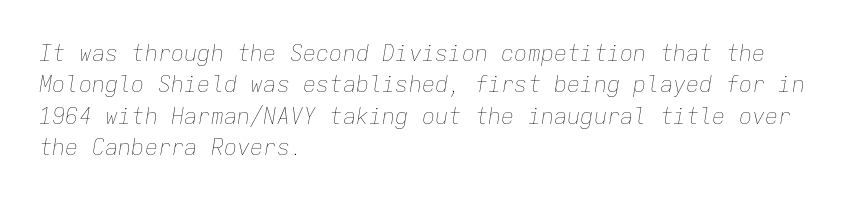
Q: Is the text bold? A: No.
Q: Is the text italic (slanted)? A: Yes, it leans right by about 9 degrees.
Q: Is the text underlined? A: No.
Q: How is the paragraph aligned? A: Left-aligned.
Q: Is the spacing between letters normal or unusually wide? A: Normal.
Q: Is the spacing between lines tight, normal or loose? A: Normal.
